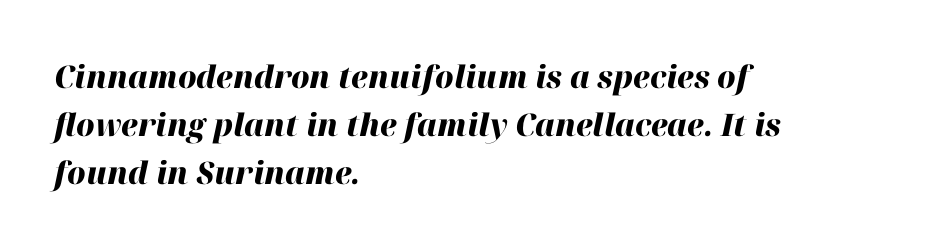
Every character sits at an angle, as italics do. The paragraph has a hard left edge and a soft right edge. You could not count columns in this text — the font is proportionally spaced. These lines keep a tight, regular rhythm from letter to letter.
